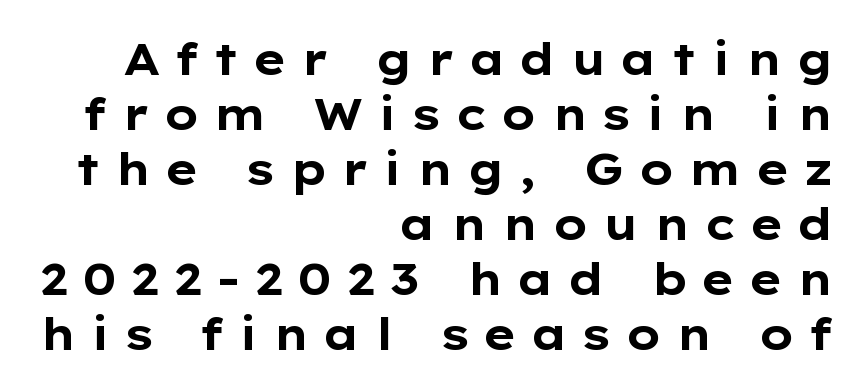
Q: Is the text bold? A: Yes.
Q: Is the text italic (slanted)? A: No, it is upright.
Q: Is the typeface a serif or a sans-serif typeface? A: Sans-serif.
Q: Is the text underlined? A: No.
Q: How is the paragraph aligned? A: Right-aligned.
Q: Is the spacing between letters normal or unusually wide? A: Unusually wide.
Q: Is the spacing between lines tight, normal or loose? A: Normal.
Q: Width (condensed, normal, or wide)? A: Wide.
Q: Stroke contrast? A: Low.
Q: x-height? A: Medium.
Q: Monospaced? A: No.
